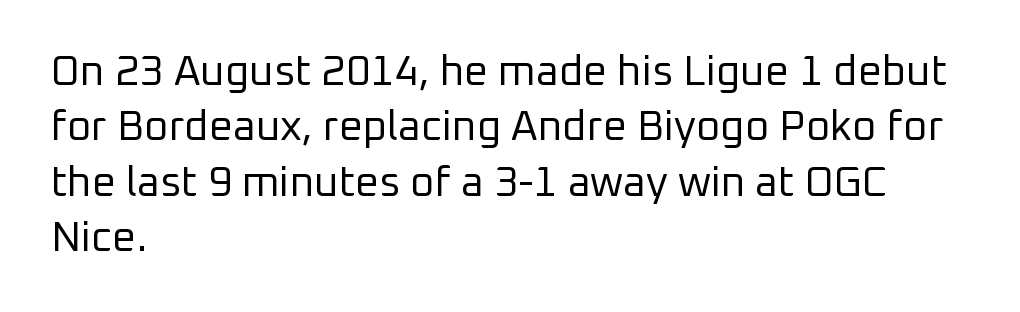
Q: Is the text bold? A: No.
Q: Is the text italic (slanted)? A: No, it is upright.
Q: Is the typeface a serif or a sans-serif typeface? A: Sans-serif.
Q: Is the text underlined? A: No.
Q: How is the paragraph aligned? A: Left-aligned.
Q: Is the spacing between letters normal or unusually wide? A: Normal.
Q: Is the spacing between lines tight, normal or loose? A: Normal.
Q: Width (condensed, normal, or wide)? A: Normal.
Q: Stroke contrast? A: Low.
Q: x-height? A: Medium.
Q: Monospaced? A: No.
